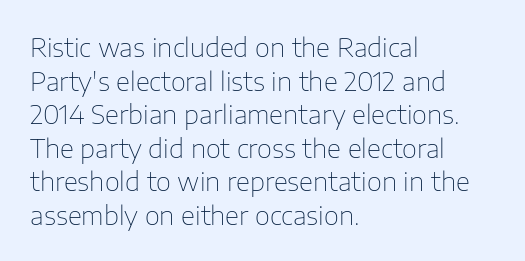
Interline gaps are of average width in this sample. In terms of posture, this sample is upright. Teacher's note: observe the even left margin — that is flush-left alignment. The cut favours lightness, reaching ordinary text weight at its darkest.
